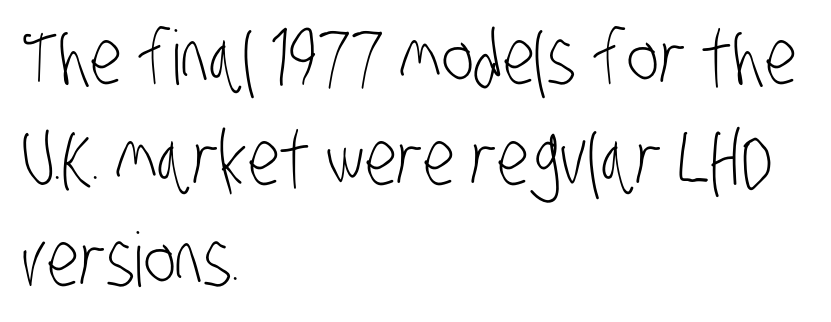
The passage shown is typed in a proportional face where columns would drift. Leading matches the norm, producing a regular column. Which margin do the lines hug? The left one — the right edge is uneven. Letter spacing: default. This reads as an unemphasized weight, regular at the heaviest.
